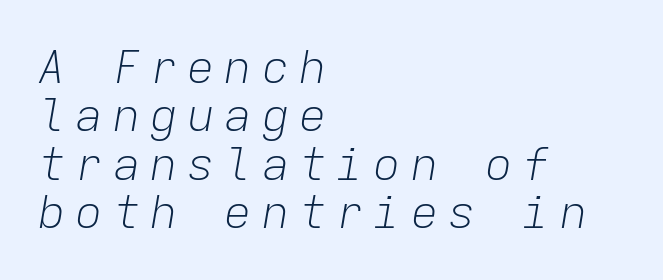
Successive baselines arrive quickly, one right under another. Lines of text with bare space underneath. The characters are drawn with everyday or finer stroke widths. Every character here occupies the same horizontal width, giving the sample a typewriter-like rhythm.
